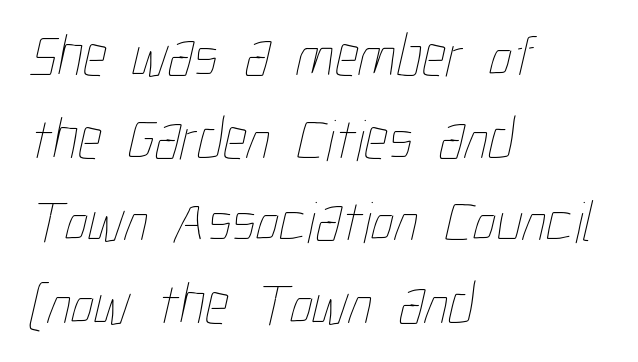
Heaviness? Minimal to ordinary, like unemphasized prose. This rendering features lettering with no underline. The face used here is proportionally spaced, like ordinary book or web type. The line texture is even and compact thanks to regular tracking. Is the block centered? No — it sits flush against the left margin. Normally led — the rows are evenly, conventionally spaced.
